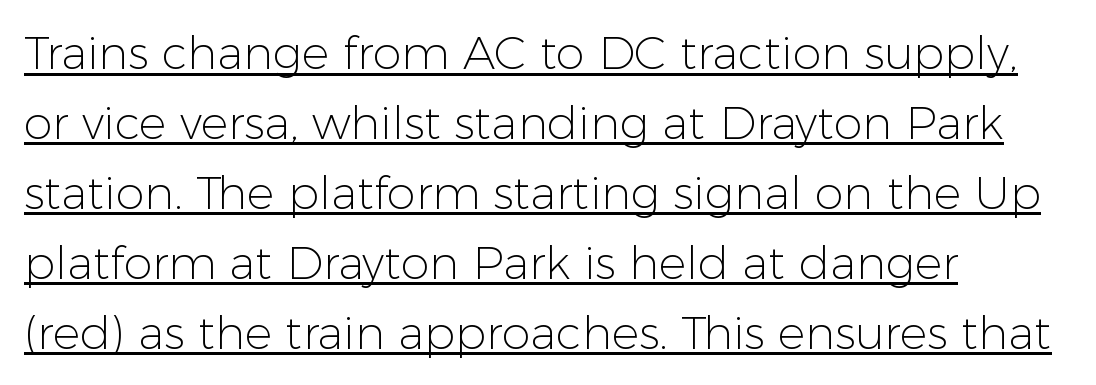
The image shows 46 px light sans-serif type, upright; set left-aligned, normal line spacing (1.52x), normal letter spacing, underlined; low stroke contrast and a medium x-height.
